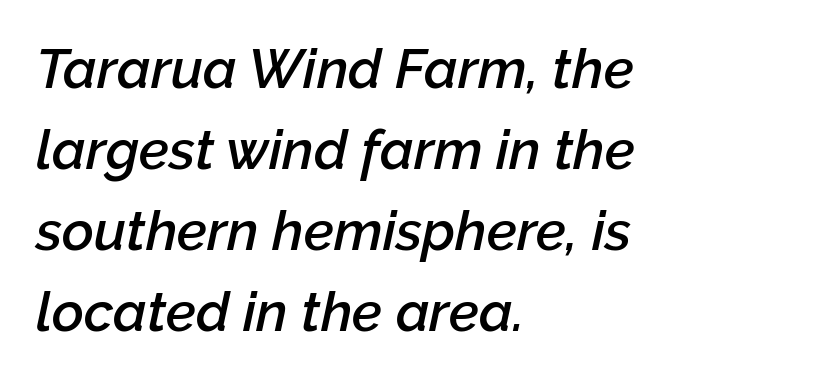
{"italic": "yes", "lean": "right", "slant_degrees": 12, "bold": "semi", "weight": "semibold", "width": "normal", "stroke_contrast": "low", "x_height": "medium", "monospaced": "no", "underline": "no", "align": "left", "line_spacing": "normal", "line_spacing_ratio": 1.47, "letter_spacing": "normal", "letter_spacing_em": 0.0, "glyph_px": 55}
